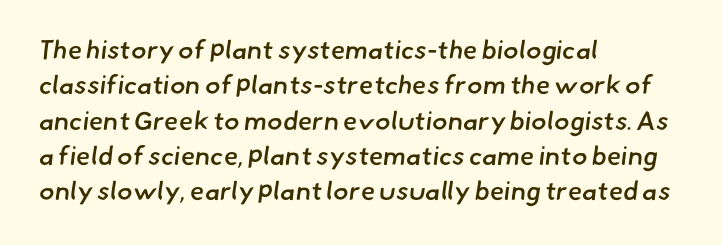
The image shows 26 px text type; set left-aligned, normal line spacing (1.36x), normal letter spacing, not underlined.
